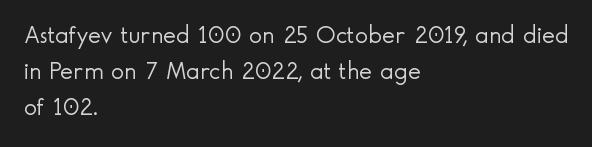
The image shows 25 px text type, upright; set left-aligned, normal line spacing (1.45x), normal letter spacing, not underlined.
